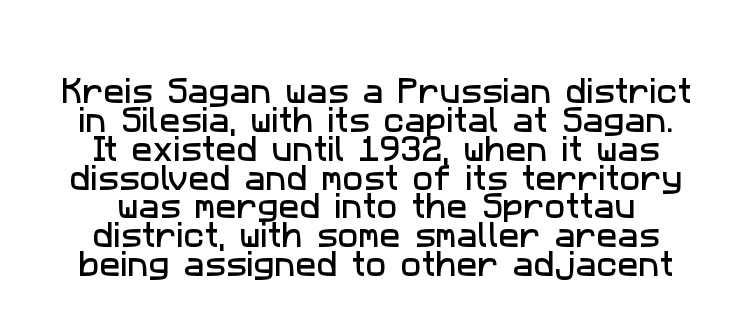
The image shows 28 px sans-serif type; set tight line spacing (1.03x), normal letter spacing, not underlined; low stroke contrast and a medium x-height.
